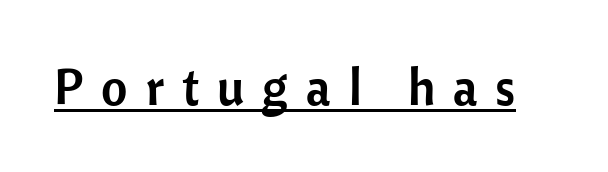
Q: Is the text italic (slanted)? A: No, it is upright.
Q: Is the typeface a serif or a sans-serif typeface? A: Sans-serif.
Q: Is the text underlined? A: Yes.
Q: Is the spacing between letters normal or unusually wide? A: Unusually wide.
Q: Width (condensed, normal, or wide)? A: Normal.
Q: Stroke contrast? A: Low.
Q: x-height? A: Medium.
Q: Monospaced? A: No.
